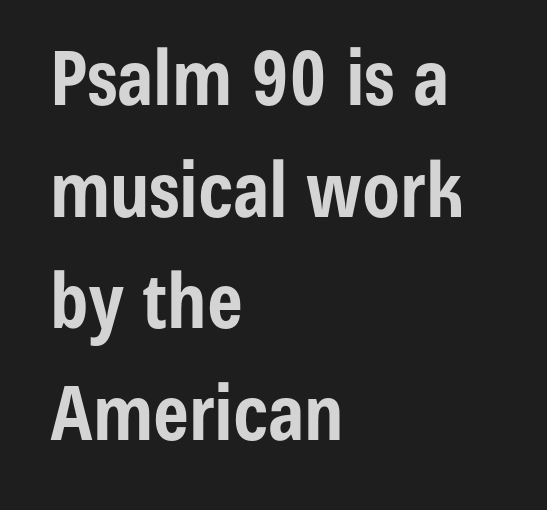
Rendered with straight, roman letterforms. Does extra space separate the letters? No, they use regular spacing. Are there feet on the stems? There aren't — it's a sans. The face used here is proportionally spaced, like ordinary book or web type. Baseline-to-baseline distance is the conventional proportion of letter height. Horizontally, the lines are justified to the leading edge only.
